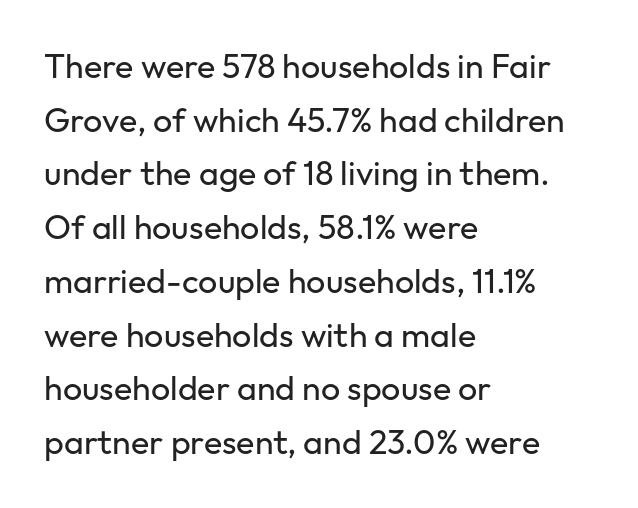
Evenly set lines give the paragraph a standard silhouette. Students, note that the glyphs here touch the page at normal intervals. Type without underlining. The strokes are not fattened; the text isn't bold. Proportional: the letters do not fall into vertical columns. This is roman type, the default non-slanted kind.
